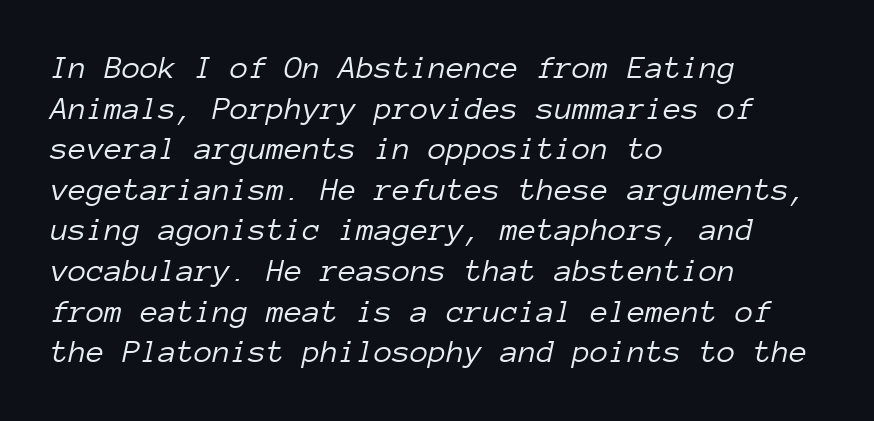
The image shows 33 px light type, italic (leaning right), monospaced; set left-aligned, line spacing 1.23x, normal letter spacing, not underlined; low stroke contrast and a medium x-height.
